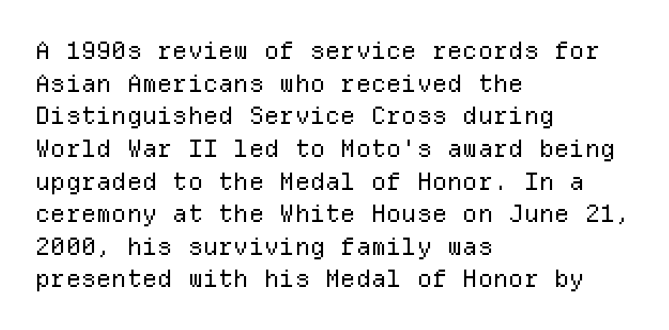
Q: Is the text bold? A: No.
Q: Is the text italic (slanted)? A: No, it is upright.
Q: Is the text underlined? A: No.
Q: How is the paragraph aligned? A: Left-aligned.
Q: Is the spacing between letters normal or unusually wide? A: Normal.
Q: Is the spacing between lines tight, normal or loose? A: Normal.
